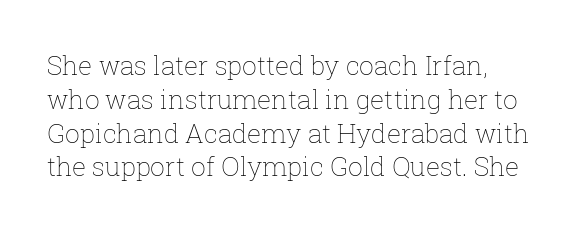
Q: Is the text bold? A: No.
Q: Is the text italic (slanted)? A: No, it is upright.
Q: Is the text underlined? A: No.
Q: Is the spacing between letters normal or unusually wide? A: Normal.
Q: Is the spacing between lines tight, normal or loose? A: Normal.
